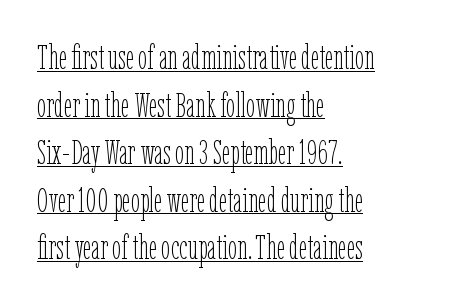
Q: Is the text bold? A: No.
Q: Is the text italic (slanted)? A: No, it is upright.
Q: Is the text underlined? A: Yes.
Q: How is the paragraph aligned? A: Left-aligned.
Q: Is the spacing between letters normal or unusually wide? A: Normal.
Q: Is the spacing between lines tight, normal or loose? A: Normal.
Q: Width (condensed, normal, or wide)? A: Condensed.
Q: Stroke contrast? A: Low.
Q: x-height? A: Medium.
Q: Monospaced? A: No.
